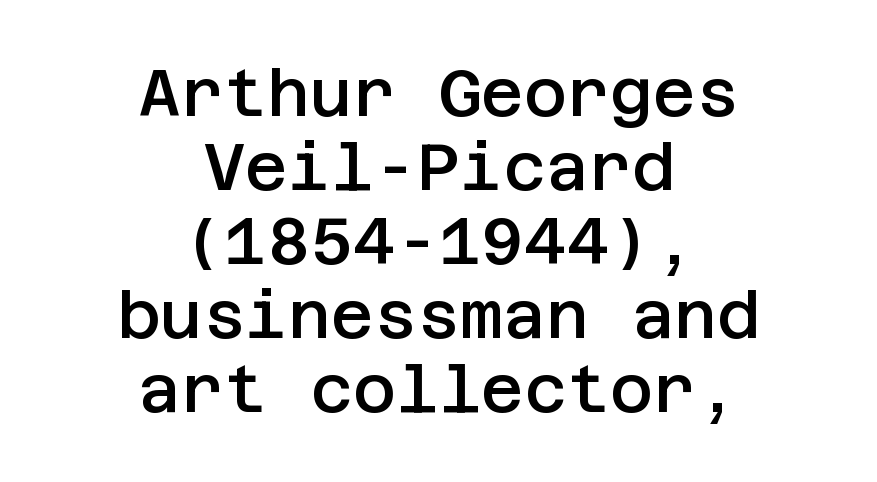
The image shows 66 px semibold sans-serif type, upright; set centered, tight line spacing (1.12x), normal letter spacing, not underlined; low stroke contrast and a large x-height.
